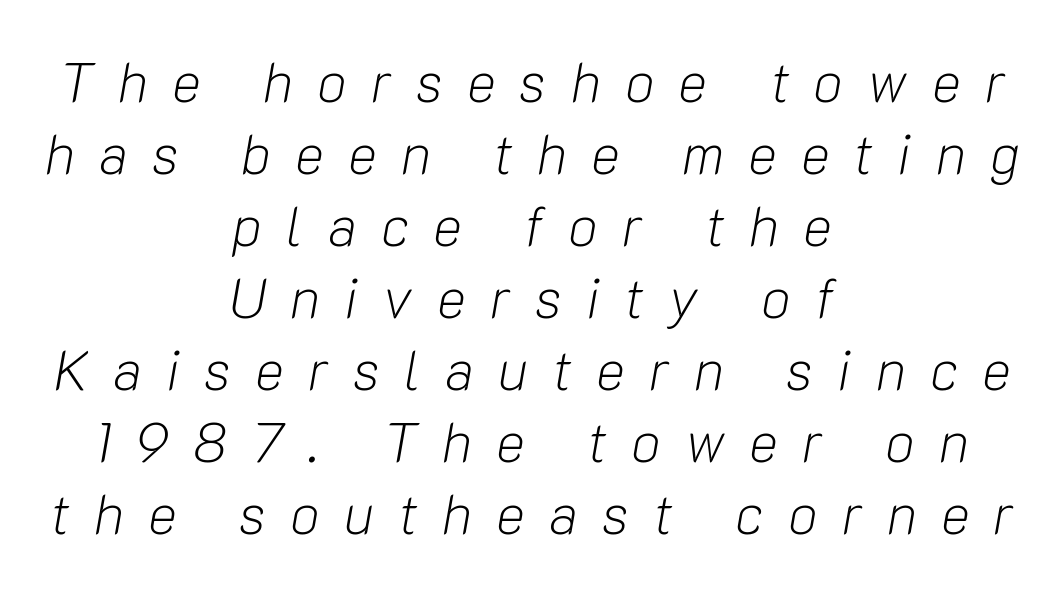
The image shows 55 px light type, italic (leaning right); set centered, normal line spacing (1.31x), unusually wide letter spacing (+0.44 em), not underlined; low stroke contrast and a medium x-height.
